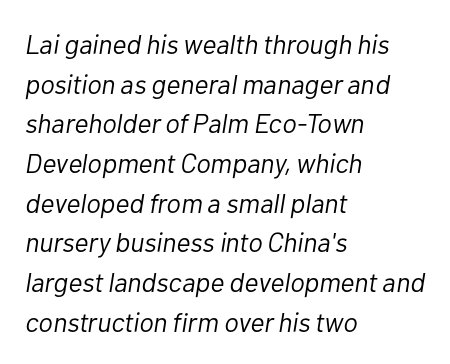
Q: Is the text bold? A: No.
Q: Is the text italic (slanted)? A: Yes, it leans right by about 10 degrees.
Q: Is the text underlined? A: No.
Q: How is the paragraph aligned? A: Left-aligned.
Q: Is the spacing between letters normal or unusually wide? A: Normal.
Q: Is the spacing between lines tight, normal or loose? A: Normal.
